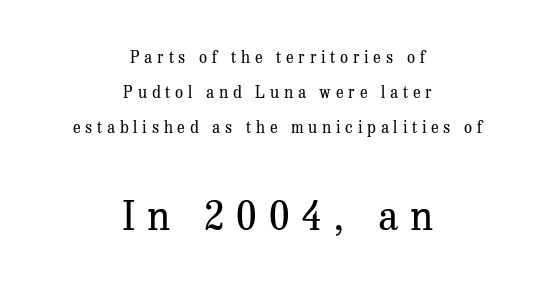
The image shows 40 px regular-weight serif type, upright; set centered, loose line spacing (2.18x), unusually wide letter spacing (+0.3 em), not underlined; the second (bottom) block is 2.5x larger; medium stroke contrast and a medium x-height.
